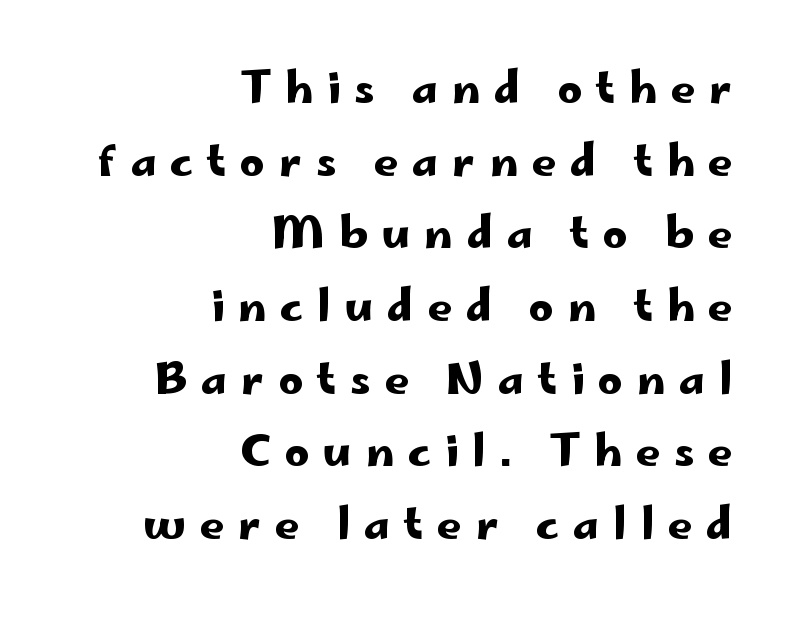
{"serif": "no", "italic": "no", "width": "wide", "stroke_contrast": "low", "x_height": "small", "monospaced": "no", "underline": "no", "align": "right", "line_spacing": "normal", "line_spacing_ratio": 1.69, "letter_spacing": "wide", "letter_spacing_em": 0.32, "glyph_px": 43}
